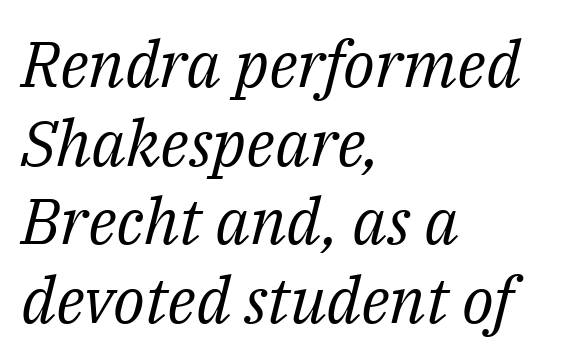
Q: Is the text bold? A: No.
Q: Is the text italic (slanted)? A: Yes, it leans right by about 14 degrees.
Q: Is the typeface a serif or a sans-serif typeface? A: Serif.
Q: Is the text underlined? A: No.
Q: How is the paragraph aligned? A: Left-aligned.
Q: Is the spacing between letters normal or unusually wide? A: Normal.
Q: Width (condensed, normal, or wide)? A: Normal.
Q: Stroke contrast? A: Medium.
Q: x-height? A: Medium.
Q: Monospaced? A: No.
